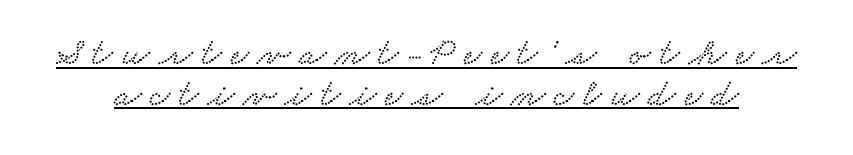
Q: Is the typeface a serif or a sans-serif typeface? A: Serif.
Q: Is the text underlined? A: Yes.
Q: Is the spacing between letters normal or unusually wide? A: Unusually wide.
Q: Is the spacing between lines tight, normal or loose? A: Tight.
Q: Width (condensed, normal, or wide)? A: Wide.
Q: Stroke contrast? A: Low.
Q: x-height? A: Small.
Q: Monospaced? A: No.
